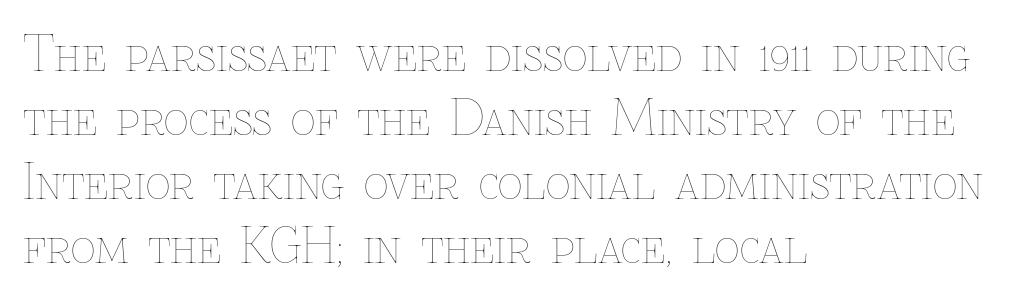
{"italic": "no", "bold": "no", "weight": "thin", "width": "normal", "stroke_contrast": "low", "x_height": "medium", "monospaced": "no", "underline": "no", "align": "left", "line_spacing": "normal", "line_spacing_ratio": 1.33, "letter_spacing": "normal", "letter_spacing_em": 0.0, "glyph_px": 48}
